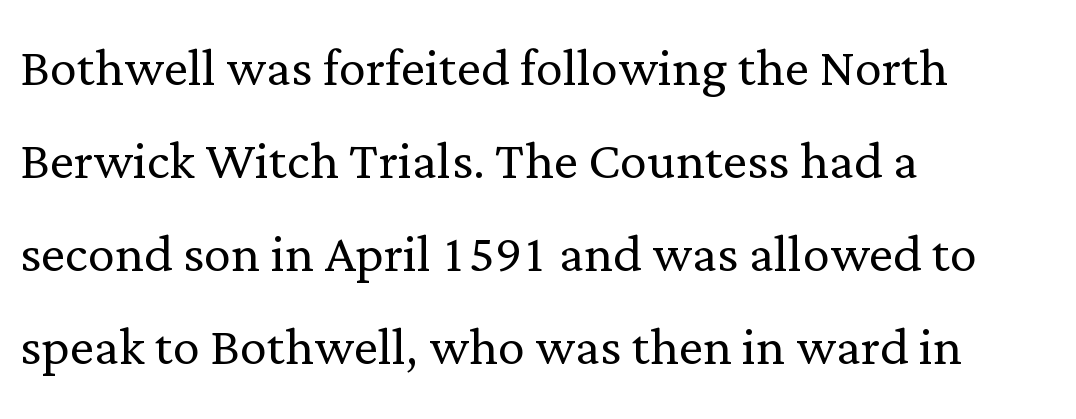
{"serif": "yes", "italic": "no", "bold": "no", "weight": "light", "width": "normal", "stroke_contrast": "low", "x_height": "medium", "monospaced": "no", "underline": "no", "align": "left", "line_spacing": "normal", "line_spacing_ratio": 1.37, "letter_spacing": "normal", "letter_spacing_em": 0.0, "glyph_px": 68}
